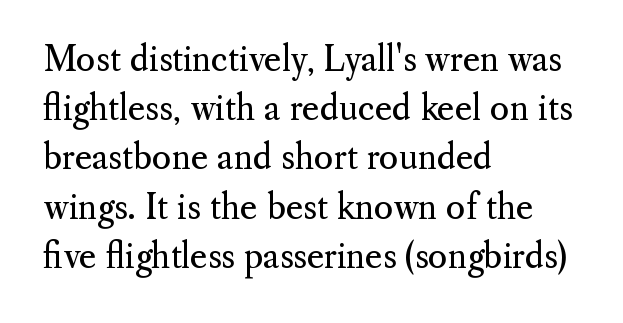
Style check: upright. Students, note that the glyphs here touch the page at normal intervals. This rendering employs a face with finishing strokes, i.e., a serif. Note the varied advance widths — an 'i' is clearly narrower than an 'm'. The designer left line spacing at the default. Leftover space on each line is placed entirely after the last word.
